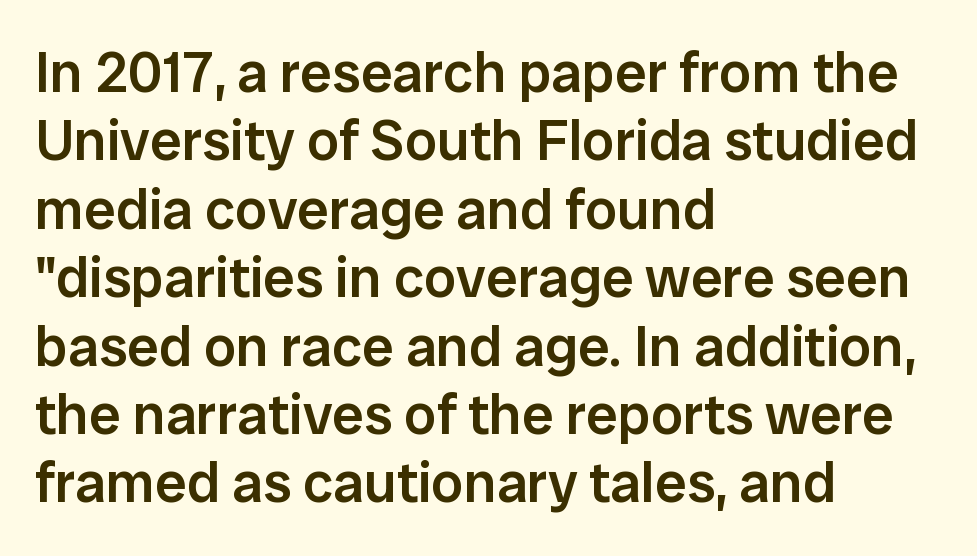
{"serif": "no", "italic": "no", "bold": "semi", "weight": "semibold", "width": "normal", "stroke_contrast": "low", "x_height": "medium", "monospaced": "no", "underline": "no", "align": "left", "line_spacing_ratio": 1.2, "letter_spacing": "normal", "letter_spacing_em": 0.0, "glyph_px": 57}
